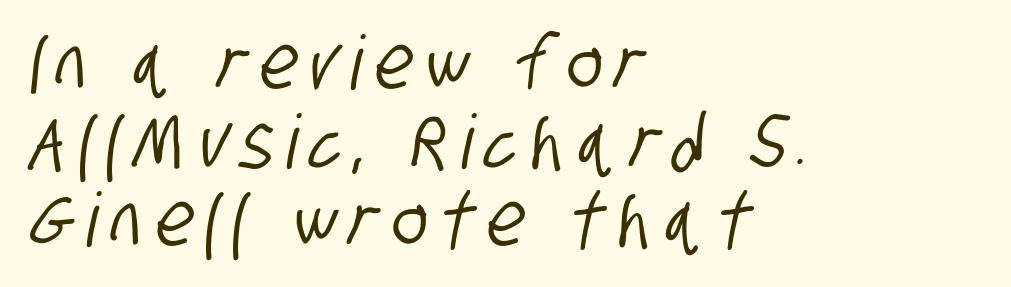
This rendering uses left alignment, leaving the right contour irregular. Descender tails drop into unmarked territory. To sum up the face: it is a sans, with no serifs. Closely set lines give the paragraph a compact silhouette.
